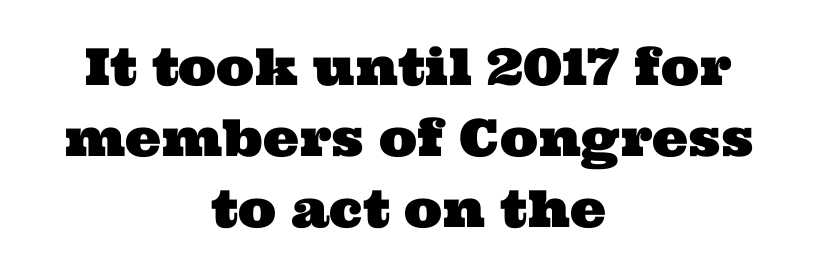
The image shows 51 px wide serif type; set centered, normal line spacing (1.39x), normal letter spacing, not underlined; medium stroke contrast and a medium x-height.
